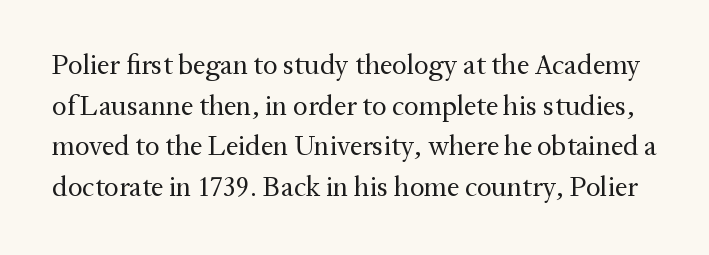
Q: Is the text bold? A: No.
Q: Is the text italic (slanted)? A: No, it is upright.
Q: Is the typeface a serif or a sans-serif typeface? A: Serif.
Q: Is the text underlined? A: No.
Q: Is the spacing between letters normal or unusually wide? A: Normal.
Q: Is the spacing between lines tight, normal or loose? A: Normal.
Q: Width (condensed, normal, or wide)? A: Normal.
Q: Stroke contrast? A: Medium.
Q: x-height? A: Medium.
Q: Monospaced? A: No.
